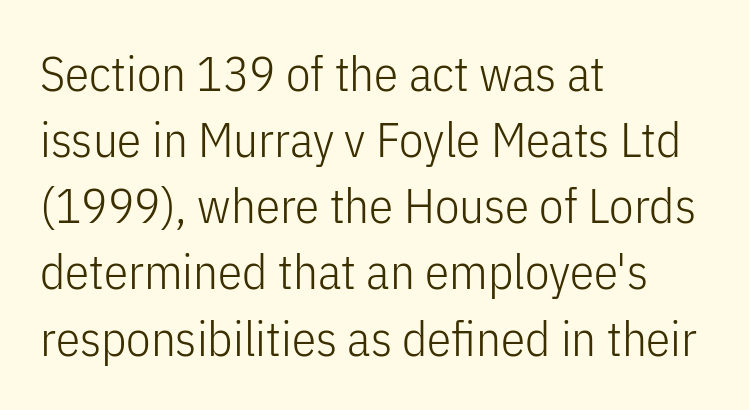
{"serif": "no", "italic": "no", "bold": "no", "weight": "light", "width": "condensed", "stroke_contrast": "low", "x_height": "medium", "monospaced": "no", "underline": "no", "align": "left", "line_spacing": "normal", "line_spacing_ratio": 1.35, "letter_spacing": "normal", "letter_spacing_em": 0.0, "glyph_px": 49}
